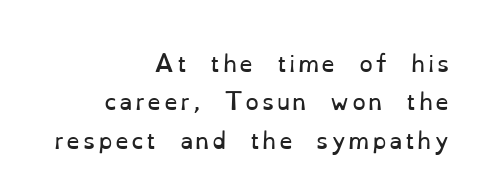
One-word summary of the alignment: right. Rendered with straight, roman letterforms. The baseline area is clear. The face looks like a standard text weight, possibly lighter.
